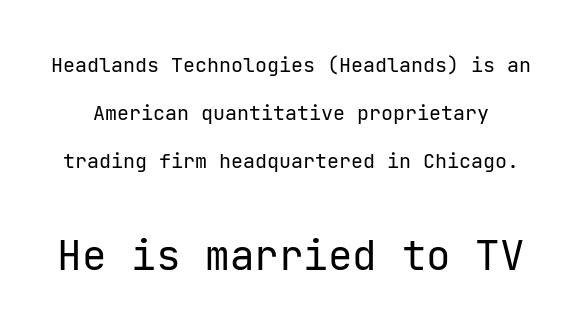
Q: Is the text bold? A: No.
Q: Is the text italic (slanted)? A: No, it is upright.
Q: Is the typeface a serif or a sans-serif typeface? A: Sans-serif.
Q: Is the text underlined? A: No.
Q: Is the spacing between letters normal or unusually wide? A: Normal.
Q: Is the spacing between lines tight, normal or loose? A: Loose.
Q: Which block of text is set in a larger size, the first (top) or the second (bottom)? A: The second (bottom) one.
Q: Width (condensed, normal, or wide)? A: Normal.
Q: Stroke contrast? A: Low.
Q: x-height? A: Medium.
